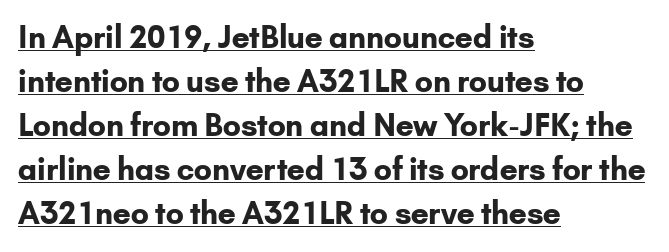
The image shows 30 px bold sans-serif type, upright; set left-aligned, normal line spacing (1.47x), normal letter spacing, underlined; low stroke contrast and a small x-height.
